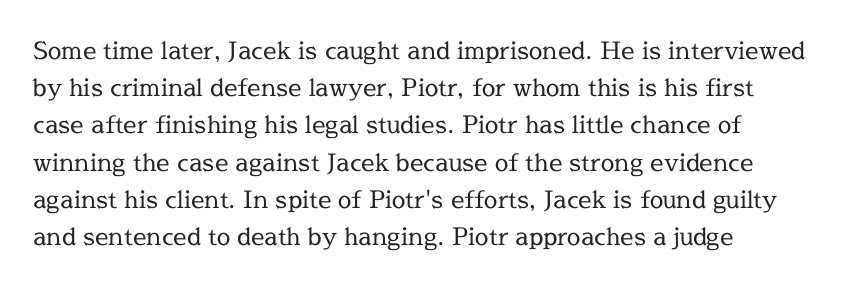
{"italic": "no", "bold": "no", "underline": "no", "align": "left", "line_spacing": "normal", "line_spacing_ratio": 1.55, "letter_spacing": "normal", "letter_spacing_em": 0.0, "glyph_px": 24}
